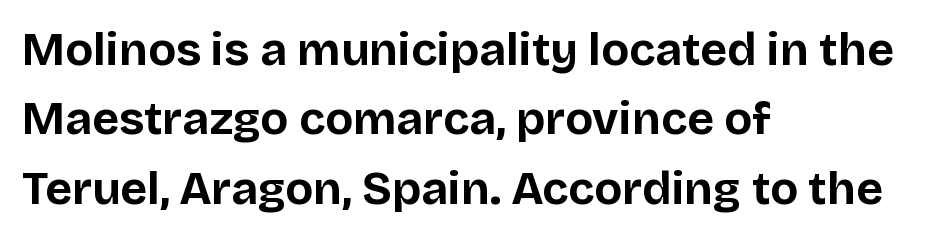
{"serif": "no", "italic": "no", "bold": "yes", "weight": "bold", "width": "normal", "stroke_contrast": "low", "x_height": "large", "monospaced": "no", "underline": "no", "align": "left", "line_spacing": "normal", "line_spacing_ratio": 1.51, "letter_spacing": "normal", "letter_spacing_em": 0.0, "glyph_px": 46}
